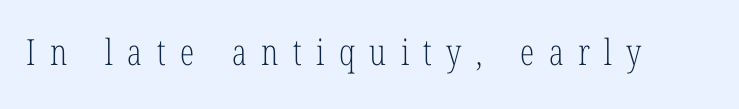
{"serif": "yes", "italic": "no", "bold": "no", "weight": "light", "width": "condensed", "stroke_contrast": "low", "x_height": "medium", "monospaced": "no", "underline": "no", "letter_spacing": "wide", "letter_spacing_em": 0.4, "glyph_px": 36}
